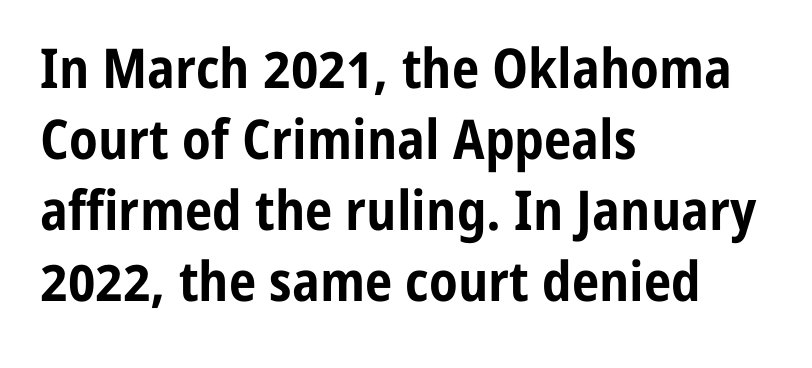
Q: Is the text bold? A: Yes.
Q: Is the text italic (slanted)? A: No, it is upright.
Q: Is the typeface a serif or a sans-serif typeface? A: Sans-serif.
Q: Is the text underlined? A: No.
Q: How is the paragraph aligned? A: Left-aligned.
Q: Is the spacing between letters normal or unusually wide? A: Normal.
Q: Is the spacing between lines tight, normal or loose? A: Normal.
Q: Width (condensed, normal, or wide)? A: Condensed.
Q: Stroke contrast? A: Low.
Q: x-height? A: Medium.
Q: Monospaced? A: No.
